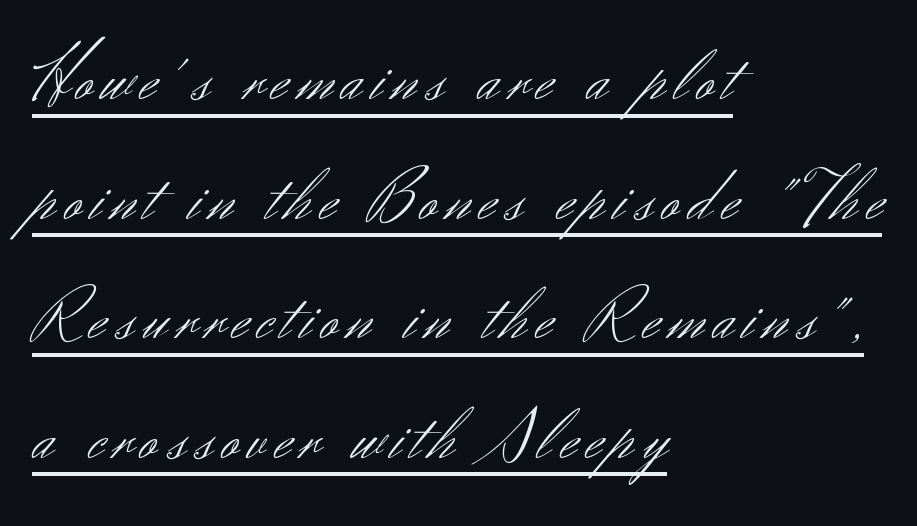
The image shows 72 px light sans-serif type; set left-aligned, normal line spacing (1.66x), underlined; medium stroke contrast and a small x-height.
